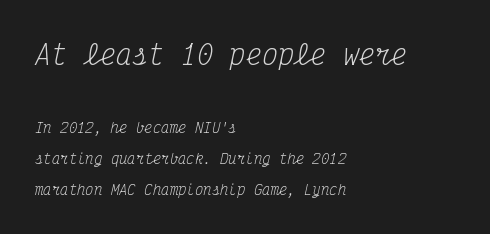
{"italic": "yes", "lean": "right", "slant_degrees": 12, "bold": "no", "underline": "no", "align": "left", "line_spacing": "loose", "line_spacing_ratio": 2.22, "letter_spacing": "normal", "letter_spacing_em": 0.0, "larger_block": "first", "size_ratio": 1.93, "glyph_px": 27}
